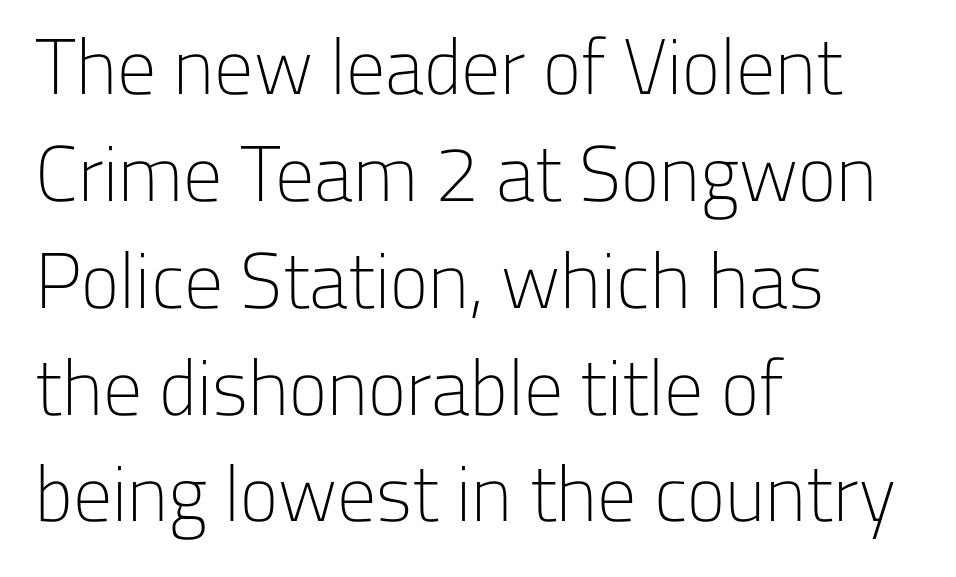
{"serif": "no", "italic": "no", "bold": "no", "weight": "light", "width": "normal", "stroke_contrast": "low", "x_height": "medium", "monospaced": "no", "underline": "no", "align": "left", "line_spacing": "normal", "line_spacing_ratio": 1.37, "letter_spacing": "normal", "letter_spacing_em": 0.0, "glyph_px": 78}
